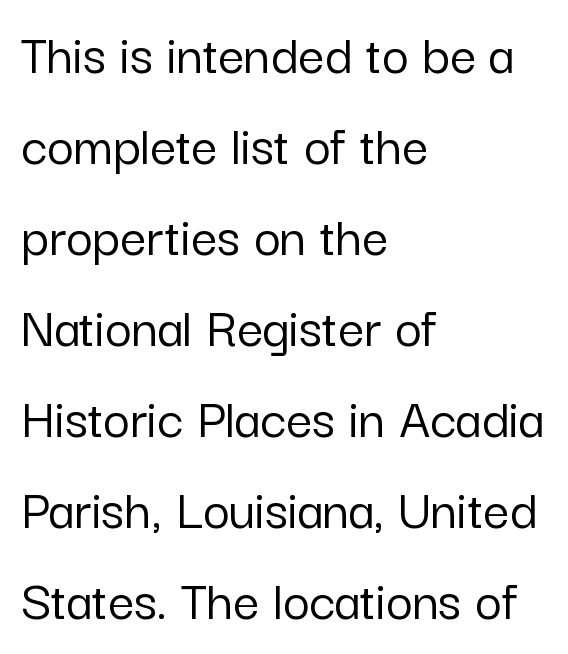
{"serif": "no", "italic": "no", "width": "normal", "stroke_contrast": "low", "x_height": "medium", "monospaced": "no", "underline": "no", "align": "left", "line_spacing": "normal", "line_spacing_ratio": 1.57, "letter_spacing": "normal", "letter_spacing_em": 0.0, "glyph_px": 58}
